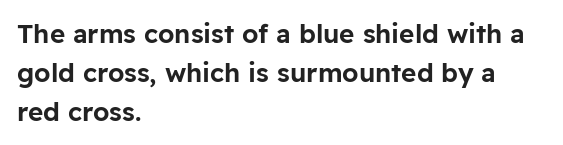
{"italic": "no", "underline": "no", "align": "left", "line_spacing": "normal", "line_spacing_ratio": 1.5, "letter_spacing": "normal", "letter_spacing_em": 0.0, "glyph_px": 26}
